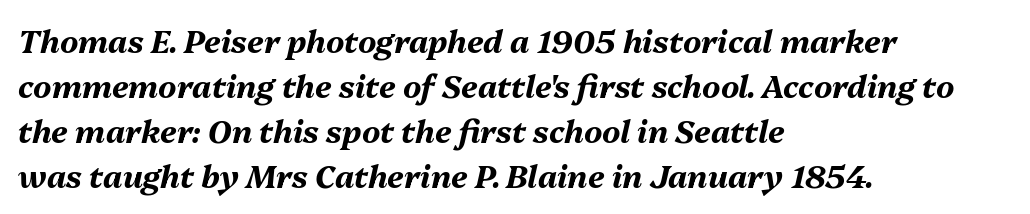
Q: Is the text bold? A: Yes.
Q: Is the text italic (slanted)? A: Yes, it leans right by about 13 degrees.
Q: Is the text underlined? A: No.
Q: How is the paragraph aligned? A: Left-aligned.
Q: Is the spacing between letters normal or unusually wide? A: Normal.
Q: Is the spacing between lines tight, normal or loose? A: Normal.
Q: Width (condensed, normal, or wide)? A: Normal.
Q: Stroke contrast? A: Medium.
Q: x-height? A: Medium.
Q: Monospaced? A: No.
